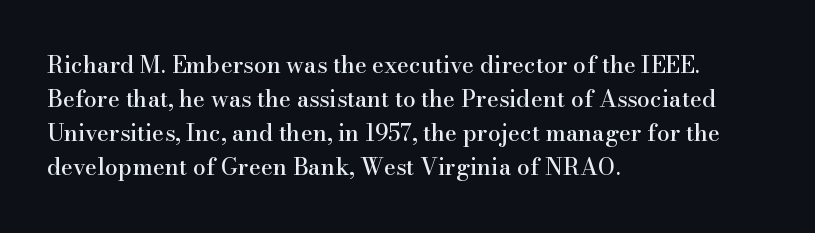
The image shows 23 px text type, upright; set left-aligned, normal line spacing (1.48x), normal letter spacing, not underlined.
